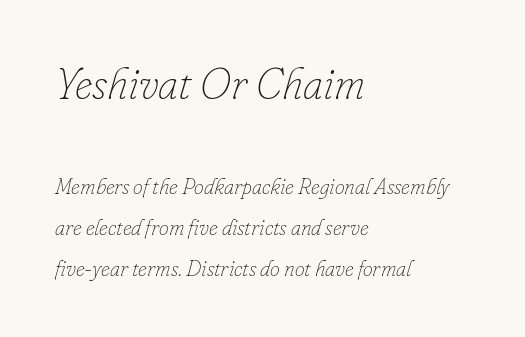
Q: Is the text bold? A: No.
Q: Is the text italic (slanted)? A: Yes, it leans right by about 16 degrees.
Q: Is the text underlined? A: No.
Q: How is the paragraph aligned? A: Left-aligned.
Q: Is the spacing between letters normal or unusually wide? A: Normal.
Q: Which block of text is set in a larger size, the first (top) or the second (bottom)? A: The first (top) one.
Q: Width (condensed, normal, or wide)? A: Normal.
Q: Stroke contrast? A: Low.
Q: x-height? A: Small.
Q: Monospaced? A: No.
